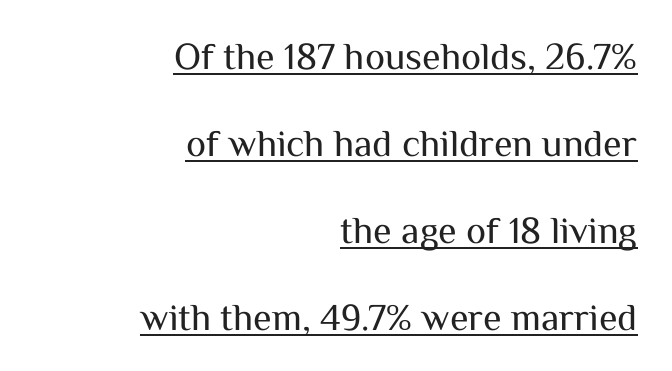
The characters display no serif detailing; their extremities are plain. Interline gaps are noticeably wide in this sample. Underlined type. Here the glyphs are tracked normally, forming tight word shapes.
